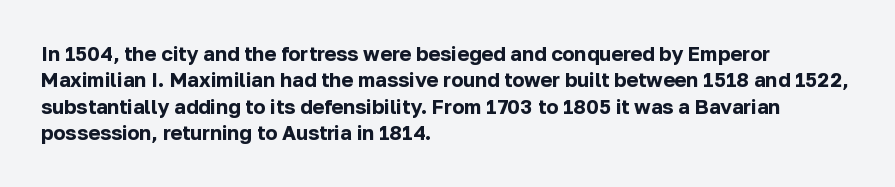
The image shows 20 px bold type, upright; set left-aligned, normal line spacing (1.32x), normal letter spacing, not underlined.
